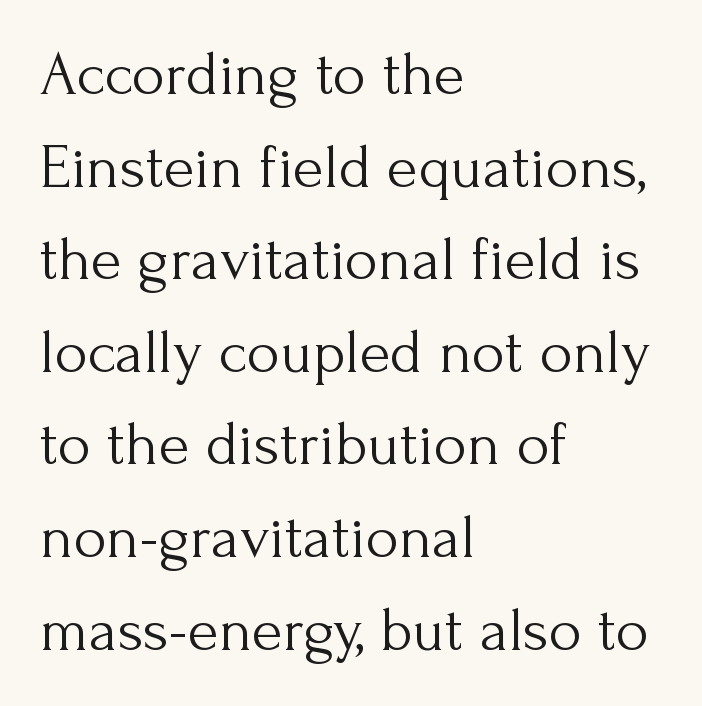
Q: Is the text bold? A: No.
Q: Is the text italic (slanted)? A: No, it is upright.
Q: Is the typeface a serif or a sans-serif typeface? A: Serif.
Q: Is the text underlined? A: No.
Q: How is the paragraph aligned? A: Left-aligned.
Q: Is the spacing between letters normal or unusually wide? A: Normal.
Q: Is the spacing between lines tight, normal or loose? A: Normal.
Q: Width (condensed, normal, or wide)? A: Normal.
Q: Stroke contrast? A: Medium.
Q: x-height? A: Small.
Q: Monospaced? A: No.
